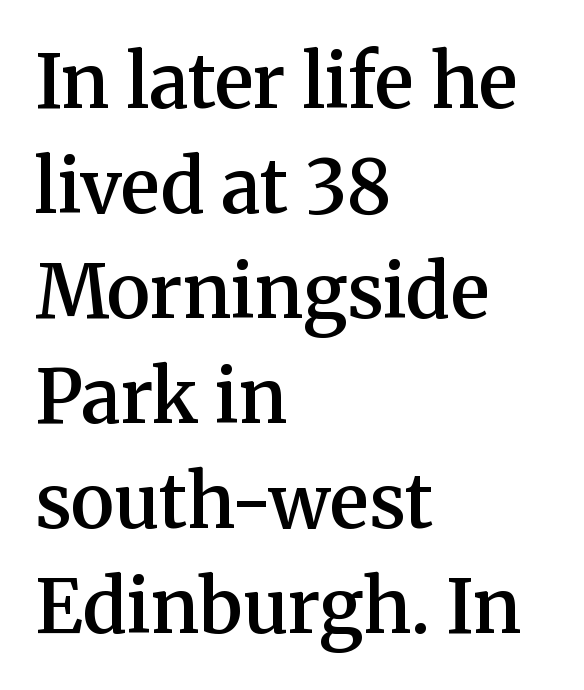
Q: Is the text bold? A: Semi-bold.
Q: Is the text italic (slanted)? A: No, it is upright.
Q: Is the typeface a serif or a sans-serif typeface? A: Serif.
Q: Is the text underlined? A: No.
Q: How is the paragraph aligned? A: Left-aligned.
Q: Is the spacing between letters normal or unusually wide? A: Normal.
Q: Is the spacing between lines tight, normal or loose? A: Normal.
Q: Width (condensed, normal, or wide)? A: Normal.
Q: Stroke contrast? A: Medium.
Q: x-height? A: Medium.
Q: Monospaced? A: No.
